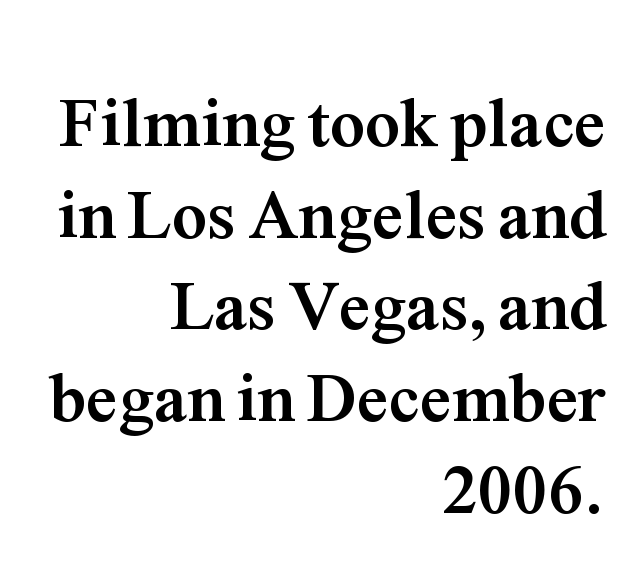
Q: Is the text bold? A: Yes.
Q: Is the text italic (slanted)? A: No, it is upright.
Q: Is the typeface a serif or a sans-serif typeface? A: Serif.
Q: Is the text underlined? A: No.
Q: How is the paragraph aligned? A: Right-aligned.
Q: Is the spacing between letters normal or unusually wide? A: Normal.
Q: Is the spacing between lines tight, normal or loose? A: Normal.
Q: Width (condensed, normal, or wide)? A: Normal.
Q: Stroke contrast? A: Medium.
Q: x-height? A: Medium.
Q: Monospaced? A: No.
